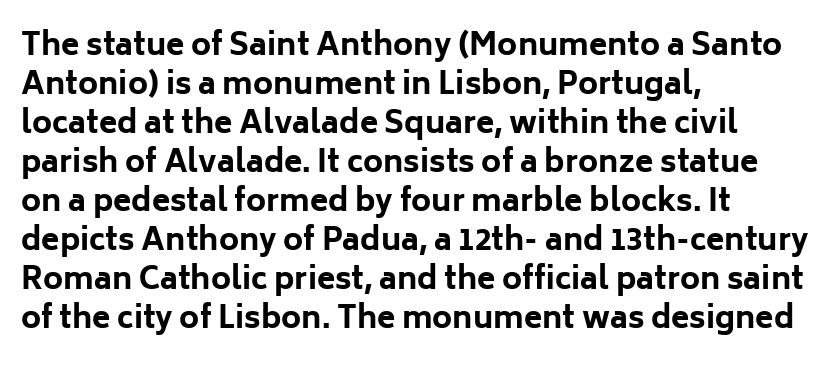
The image shows 30 px bold sans-serif type, upright; set left-aligned, normal line spacing (1.3x), normal letter spacing, not underlined; low stroke contrast and a medium x-height.
